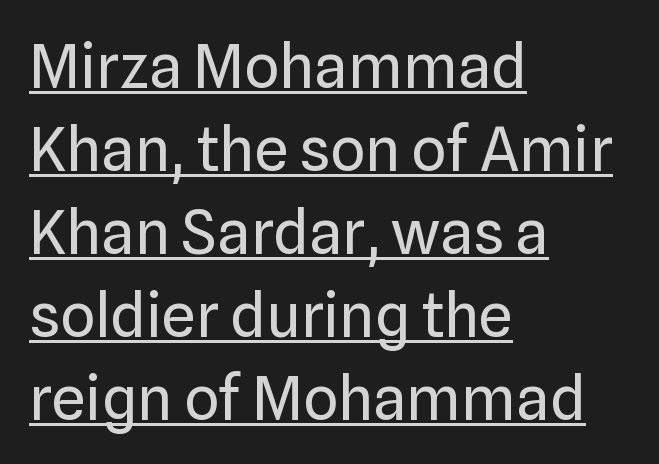
A typesetter would call this proportional, since set widths differ per character. This sample uses plain, unmodified letter spacing. The designer left line spacing at the default. Glance below the letters and you will spot a drawn line. Typographically, this falls in the sans-serif category. Unlike italic type, these characters show no tilt at all.
